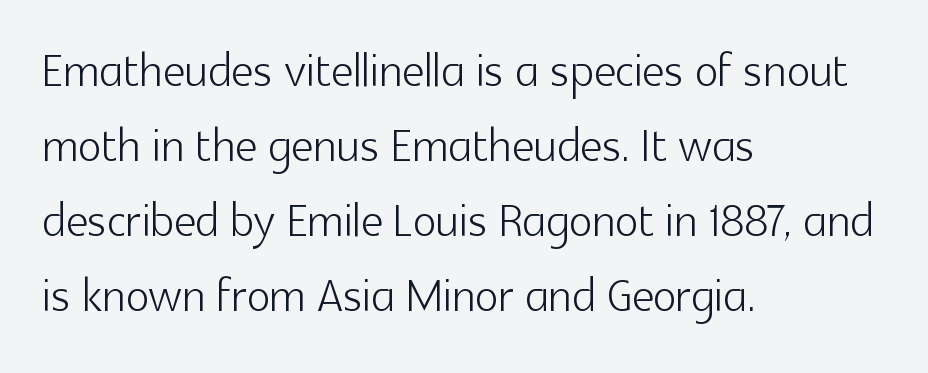
What stands out about the letter spacing? Nothing — it is the standard amount. No feet cap the strokes, marking this as sans-serif type. Nope, not italic — everything's standing straight. A typesetter would call this proportional, since set widths differ per character.
